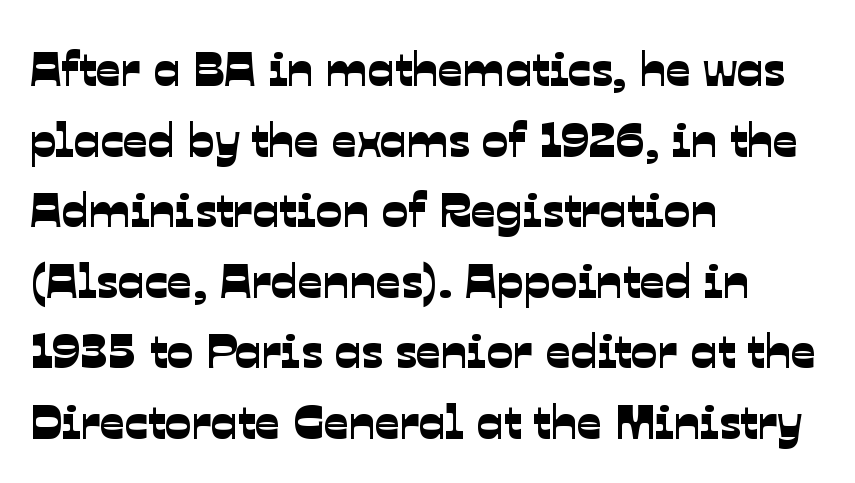
Line starts are locked; line ends wander. Does extra space separate the letters? No, they use regular spacing. Anything drawn beneath the words? Only blank space. Serif or sans? Sans — the stroke terminals are bare. Do the characters align in a grid? No, the font is proportional.
